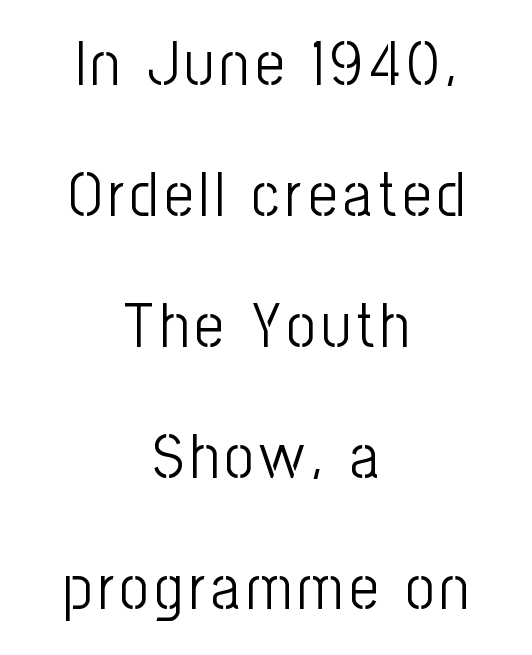
{"serif": "no", "italic": "no", "bold": "no", "weight": "light", "width": "condensed", "stroke_contrast": "low", "x_height": "medium", "monospaced": "no", "underline": "no", "align": "center", "line_spacing": "loose", "line_spacing_ratio": 2.08, "glyph_px": 63}
